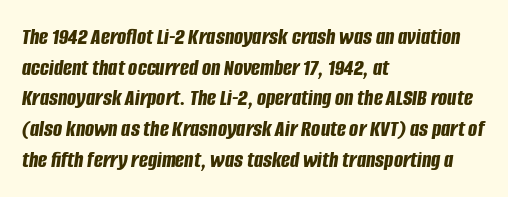
Q: Is the text bold? A: Yes.
Q: Is the text italic (slanted)? A: Yes, it leans right by about 8 degrees.
Q: Is the text underlined? A: No.
Q: How is the paragraph aligned? A: Left-aligned.
Q: Is the spacing between letters normal or unusually wide? A: Normal.
Q: Is the spacing between lines tight, normal or loose? A: Normal.
